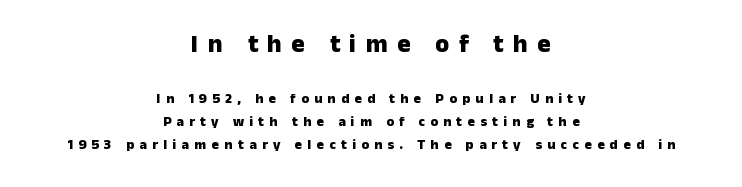
The face used here is rendered with a markedly widened letterfit. The characters look thick and weighty, a clear bold. Character size in the leading block exceeds that of the trailing block. The space between consecutive lines is moderate.
